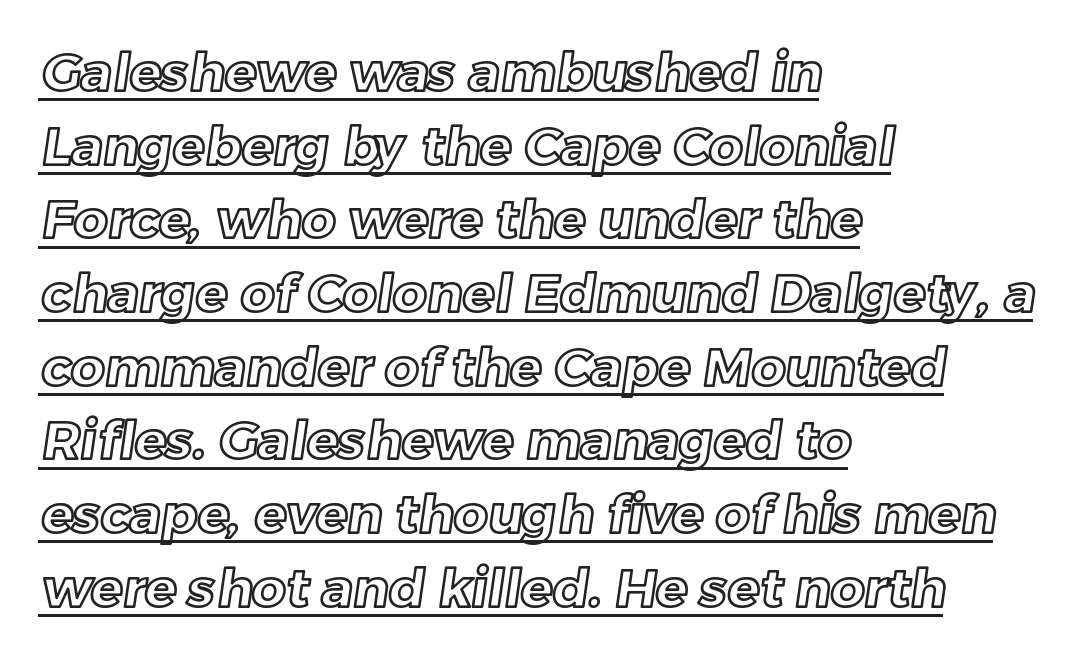
Q: Is the text underlined? A: Yes.
Q: How is the paragraph aligned? A: Left-aligned.
Q: Is the spacing between letters normal or unusually wide? A: Normal.
Q: Is the spacing between lines tight, normal or loose? A: Normal.
Q: Width (condensed, normal, or wide)? A: Normal.
Q: x-height? A: Medium.
Q: Monospaced? A: No.
